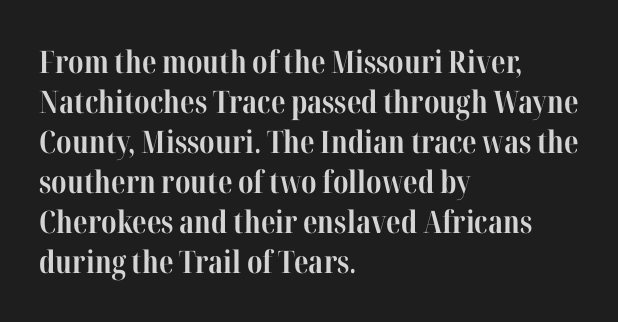
Q: Is the text bold? A: Yes.
Q: Is the text italic (slanted)? A: No, it is upright.
Q: Is the typeface a serif or a sans-serif typeface? A: Serif.
Q: Is the text underlined? A: No.
Q: How is the paragraph aligned? A: Left-aligned.
Q: Is the spacing between letters normal or unusually wide? A: Normal.
Q: Is the spacing between lines tight, normal or loose? A: Normal.
Q: Width (condensed, normal, or wide)? A: Condensed.
Q: Stroke contrast? A: High.
Q: x-height? A: Medium.
Q: Monospaced? A: No.
